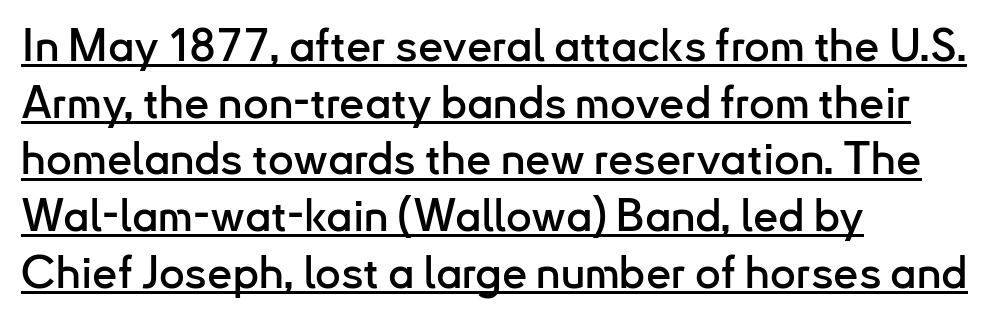
The specimen includes a rule beneath the text block's lines. Inter-character spacing is left at the font's built-in metrics. Note the varied advance widths — an 'i' is clearly narrower than an 'm'. The designer went with a sans here, leaving each stem footless. The setting favours the left margin, as ordinary paragraphs usually do. Regarding leading, the lines here are spaced in the standard way.
